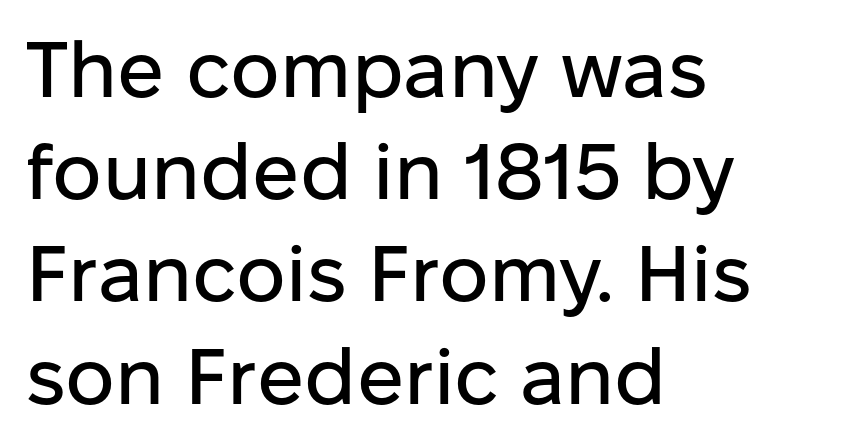
The image shows 78 px sans-serif type, upright; set left-aligned, normal line spacing (1.31x), normal letter spacing, not underlined; low stroke contrast and a medium x-height.
